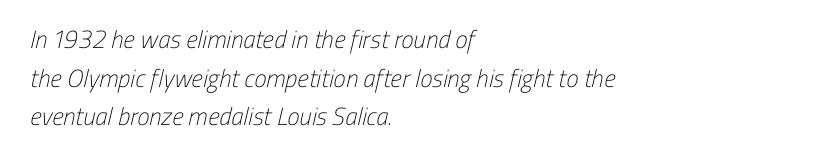
{"bold": "no", "underline": "no", "align": "left", "line_spacing": "normal", "line_spacing_ratio": 1.55, "letter_spacing": "normal", "letter_spacing_em": 0.0, "glyph_px": 25}
